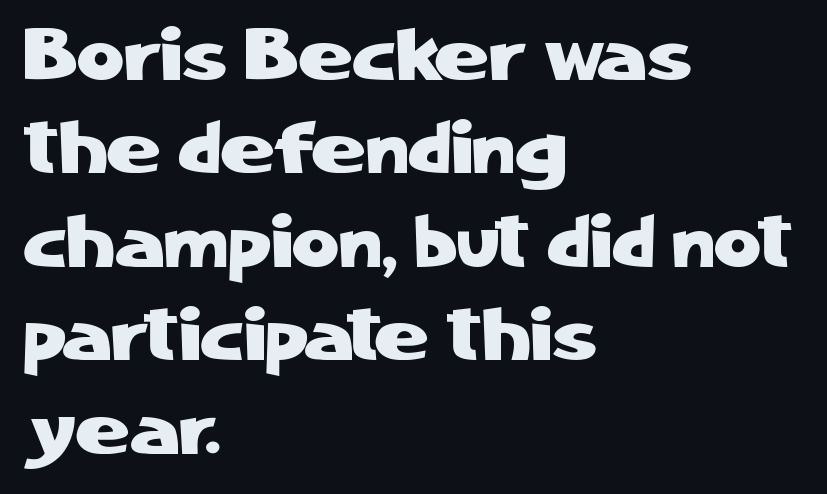
Q: Is the text italic (slanted)? A: No, it is upright.
Q: Is the typeface a serif or a sans-serif typeface? A: Sans-serif.
Q: Is the text underlined? A: No.
Q: How is the paragraph aligned? A: Left-aligned.
Q: Is the spacing between letters normal or unusually wide? A: Normal.
Q: Is the spacing between lines tight, normal or loose? A: Normal.
Q: Width (condensed, normal, or wide)? A: Normal.
Q: Stroke contrast? A: Low.
Q: x-height? A: Medium.
Q: Monospaced? A: No.
